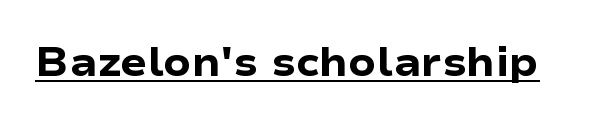
The letters advance in unequal steps, a hallmark of proportional type. The passage shown is typeset with a sans-serif family. Ordinary non-slanted type is in use. What decoration does the sample have? An underline.
